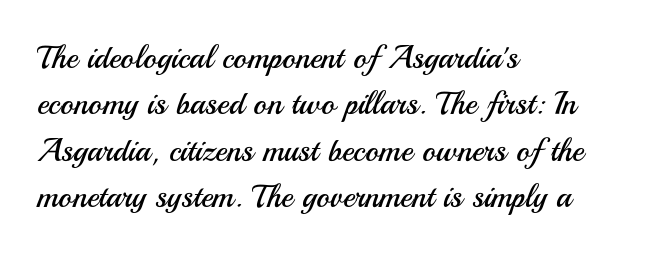
Q: Is the text bold? A: No.
Q: Is the text italic (slanted)? A: Yes.
Q: Is the typeface a serif or a sans-serif typeface? A: Sans-serif.
Q: Is the text underlined? A: No.
Q: How is the paragraph aligned? A: Left-aligned.
Q: Is the spacing between letters normal or unusually wide? A: Normal.
Q: Is the spacing between lines tight, normal or loose? A: Normal.
Q: Width (condensed, normal, or wide)? A: Normal.
Q: Stroke contrast? A: Medium.
Q: x-height? A: Small.
Q: Monospaced? A: No.
